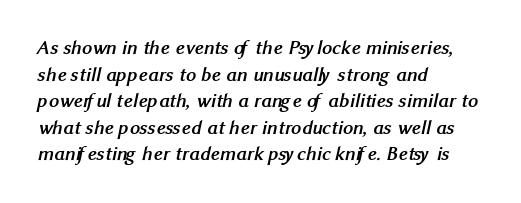
Q: Is the text bold? A: Yes.
Q: Is the text underlined? A: No.
Q: How is the paragraph aligned? A: Left-aligned.
Q: Is the spacing between letters normal or unusually wide? A: Normal.
Q: Is the spacing between lines tight, normal or loose? A: Normal.
